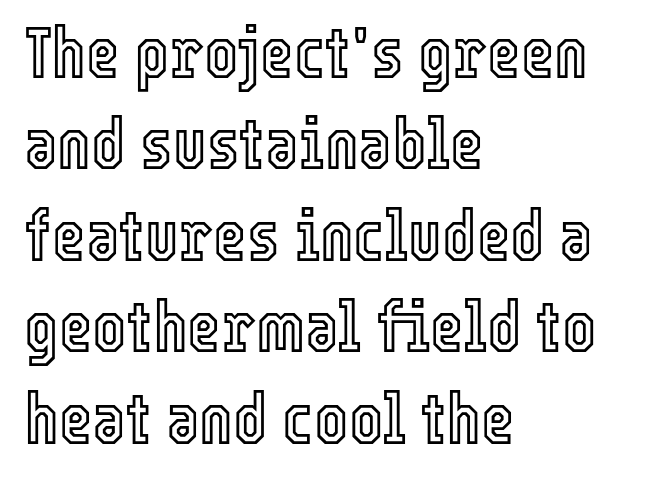
{"italic": "no", "width": "condensed", "x_height": "medium", "monospaced": "no", "underline": "no", "align": "left", "line_spacing": "normal", "line_spacing_ratio": 1.27, "letter_spacing": "normal", "letter_spacing_em": 0.0, "glyph_px": 72}
